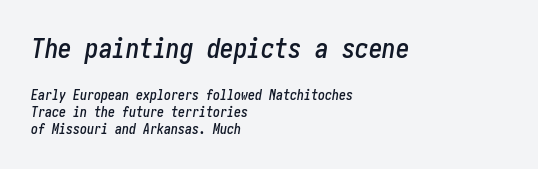
A clean baseline with only descenders dipping below it. Horizontal alignment here is leftward, the default for most running prose. This rendering leaves character spacing at its baseline value. Tall strokes in this sample are angled rather than plumb. The more generous point size was reserved for the upper chunk.
